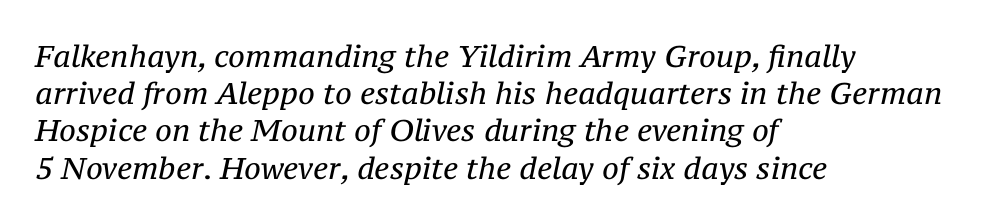
Q: Is the text bold? A: No.
Q: Is the text italic (slanted)? A: Yes, it leans right by about 12 degrees.
Q: Is the typeface a serif or a sans-serif typeface? A: Serif.
Q: Is the text underlined? A: No.
Q: How is the paragraph aligned? A: Left-aligned.
Q: Is the spacing between letters normal or unusually wide? A: Normal.
Q: Width (condensed, normal, or wide)? A: Normal.
Q: Stroke contrast? A: Medium.
Q: x-height? A: Medium.
Q: Monospaced? A: No.
